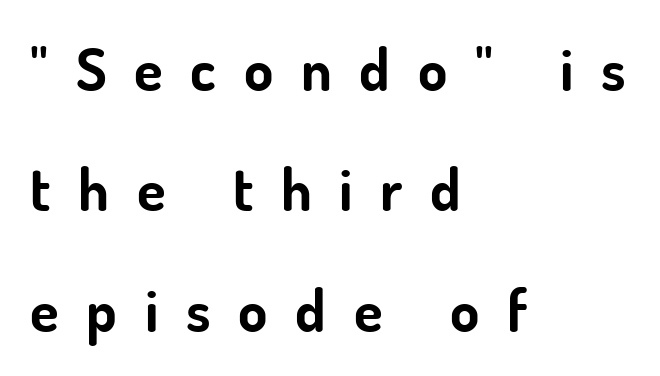
Each line starts at the same left margin while the right side varies. When letters stand straight like this, we call the style roman or upright. You could not count columns in this text — the font is proportionally spaced. Notice the wide empty band between every row — that's loose leading. The type is letterspaced generously, with wide tracking.
